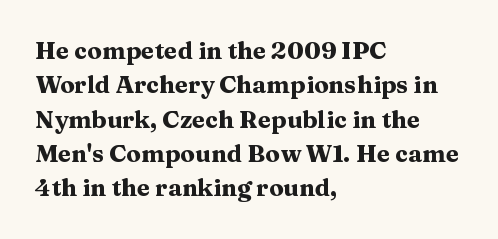
The image shows 24 px bold type, upright; set left-aligned, normal line spacing (1.43x), normal letter spacing, not underlined.
